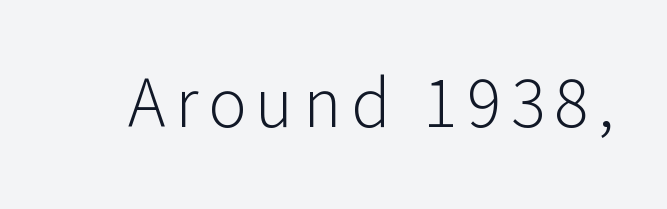
Q: Is the text bold? A: No.
Q: Is the text italic (slanted)? A: No, it is upright.
Q: Is the typeface a serif or a sans-serif typeface? A: Sans-serif.
Q: Is the text underlined? A: No.
Q: Width (condensed, normal, or wide)? A: Normal.
Q: Stroke contrast? A: Low.
Q: x-height? A: Medium.
Q: Monospaced? A: No.
